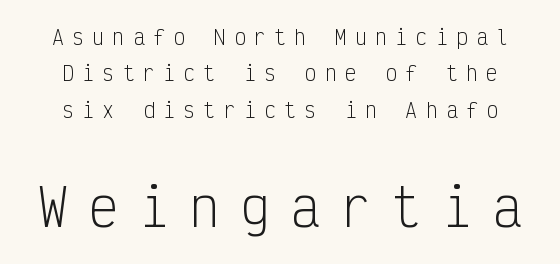
{"serif": "no", "italic": "no", "bold": "no", "weight": "light", "width": "condensed", "stroke_contrast": "low", "x_height": "medium", "monospaced": "yes", "underline": "no", "align": "center", "line_spacing_ratio": 1.82, "letter_spacing": "wide", "letter_spacing_em": 0.41, "larger_block": "second", "size_ratio": 2.5, "glyph_px": 50}
